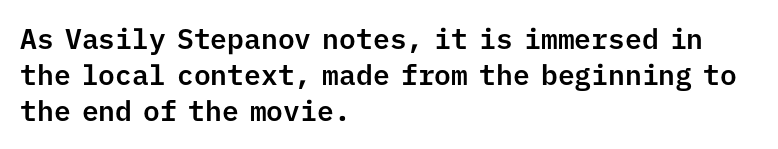
The passage shown is typed in a monospace face where columns stay perfectly aligned. Nope, not italic — everything's standing straight. Note: no serifs on the glyphs. These lines stack with their left ends in a neat column. One glance says typical: line gaps are just what's usual. Unmarked baselines from the first word to the last.
